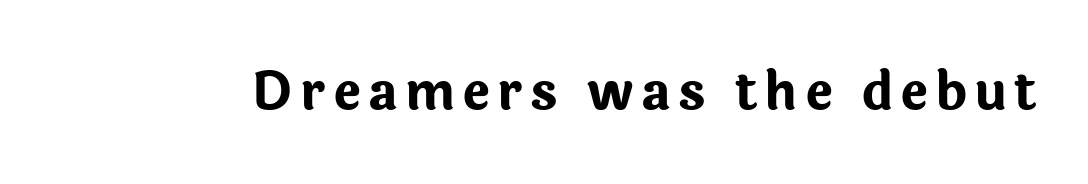
The image shows 52 px bold sans-serif type, upright; set not underlined; low stroke contrast and a medium x-height.
